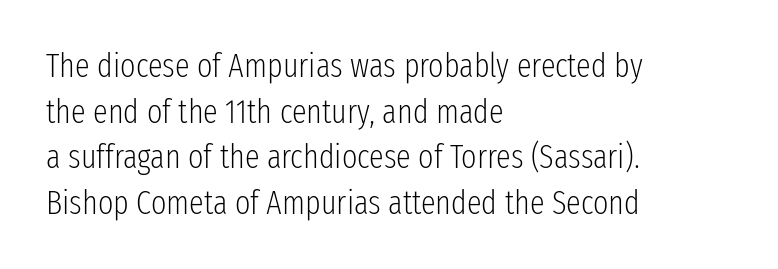
Q: Is the text bold? A: No.
Q: Is the text italic (slanted)? A: No, it is upright.
Q: Is the typeface a serif or a sans-serif typeface? A: Sans-serif.
Q: Is the text underlined? A: No.
Q: How is the paragraph aligned? A: Left-aligned.
Q: Is the spacing between letters normal or unusually wide? A: Normal.
Q: Is the spacing between lines tight, normal or loose? A: Normal.
Q: Width (condensed, normal, or wide)? A: Condensed.
Q: Stroke contrast? A: Low.
Q: x-height? A: Medium.
Q: Monospaced? A: No.
